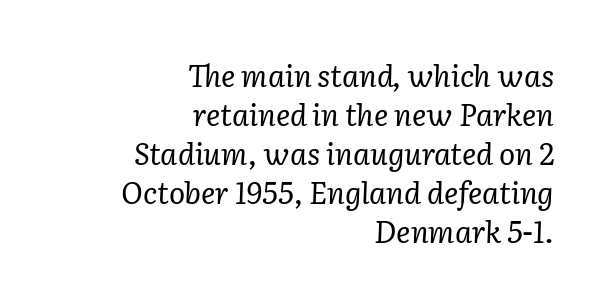
How would I describe the line gaps? Plain and ordinary. Check under the words: just untouched page. What kind of face is this? One with serifs. These lines are set flush right with a ragged left edge. These lines keep a tight, regular rhythm from letter to letter. Note the varied advance widths — an 'i' is clearly narrower than an 'm'.
